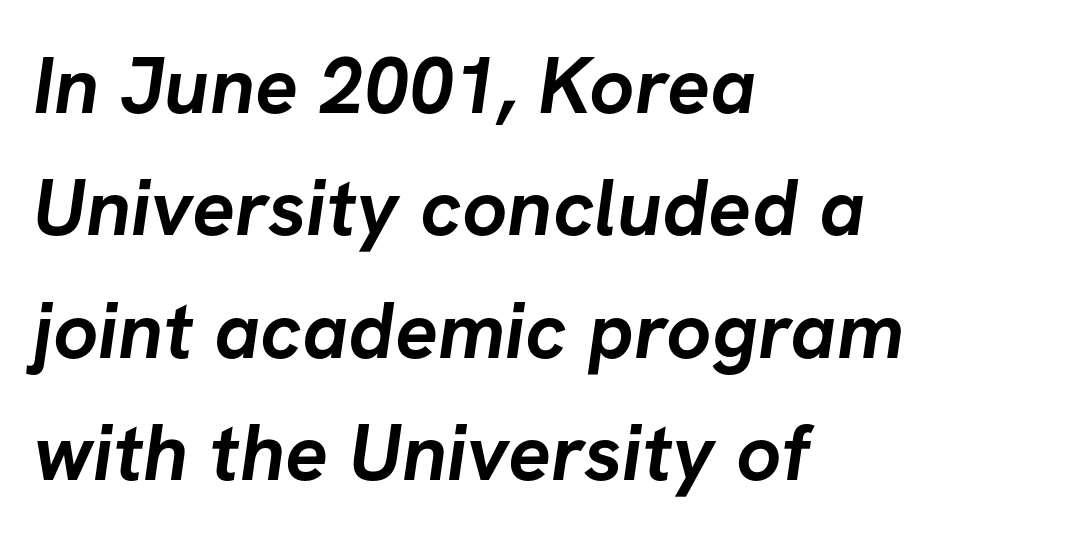
The image shows 80 px semibold sans-serif type; set left-aligned, normal line spacing (1.53x), normal letter spacing, not underlined; low stroke contrast and a medium x-height.
